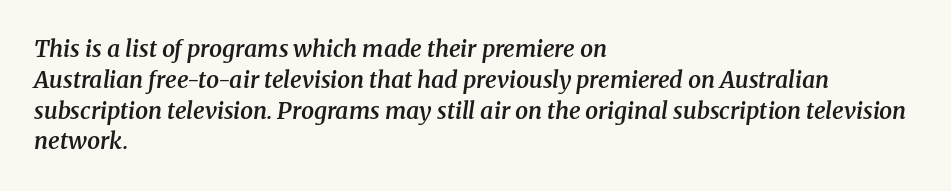
Slant detected: the letters are inclined. These lines sit exactly where default settings would place them. The string is rendered with underlining switched off. Semibold letterforms, between regular and bold. Each line starts at the same left margin while the right side varies. Here the glyphs are tracked normally, forming tight word shapes.
